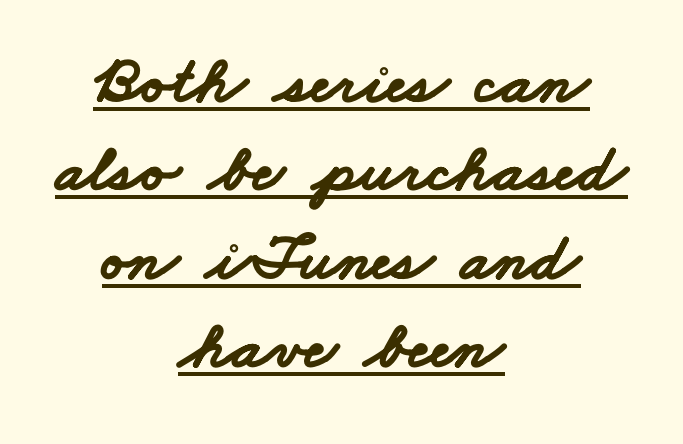
The image shows 67 px bold, wide sans-serif type; set centered, normal line spacing (1.32x), normal letter spacing, underlined; low stroke contrast and a small x-height.
